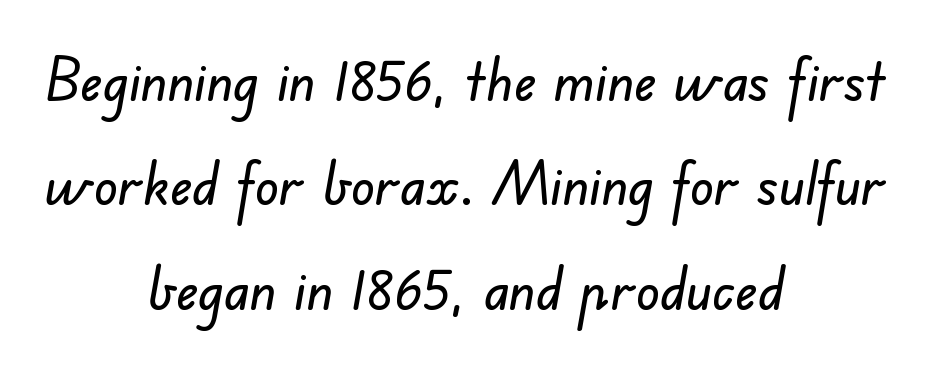
{"serif": "no", "width": "normal", "stroke_contrast": "low", "x_height": "small", "monospaced": "no", "underline": "no", "align": "center", "line_spacing_ratio": 1.77, "letter_spacing": "normal", "letter_spacing_em": 0.0, "glyph_px": 59}
